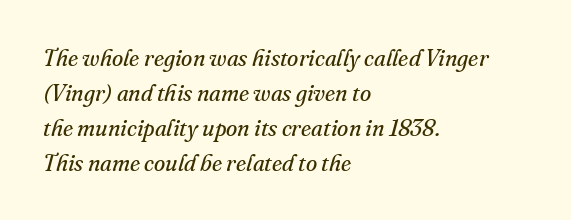
The letterforms sit at book weight or below. The axis of the letterforms is tilted away from vertical. In CSS terms this would be text-align: left. Observe the ordinary spacing: letters are neighbours, not strangers.
